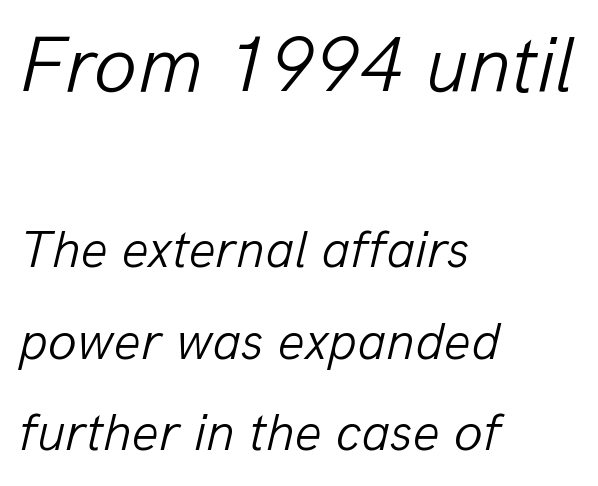
No heavy texture on the line: the type isn't bold. Varying glyph widths throughout — classic text-font behaviour. The baseline area is clear. The typesetter chose a ragged-right arrangement here. Bigger letters appear in the top chunk; the bottom chunk is reduced. Quick note: italic.
